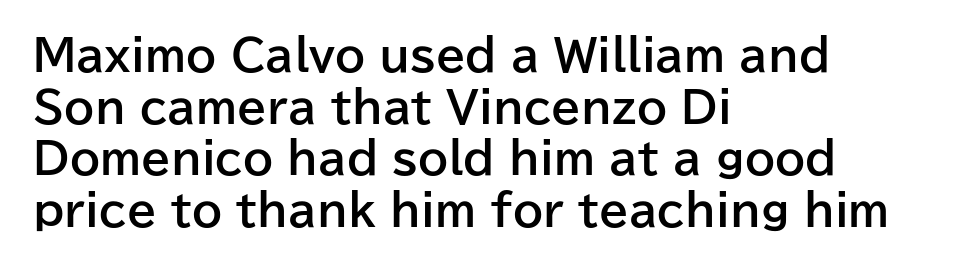
The designer went with a sans here, leaving each stem footless. Each word holds together tightly as a unit, with standard inter-letter gaps. These lines carry a lot of weight — the face is fully bold. The specimen omits any rule beneath the text block's lines.
